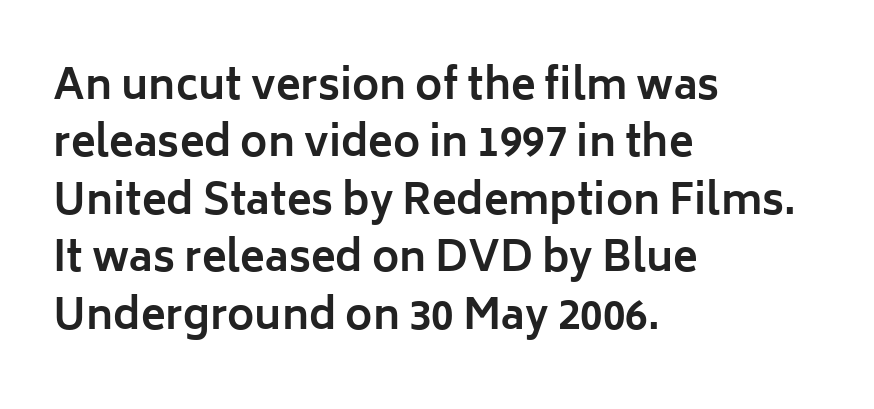
Q: Is the text bold? A: Yes.
Q: Is the text italic (slanted)? A: No, it is upright.
Q: Is the typeface a serif or a sans-serif typeface? A: Sans-serif.
Q: Is the text underlined? A: No.
Q: How is the paragraph aligned? A: Left-aligned.
Q: Is the spacing between letters normal or unusually wide? A: Normal.
Q: Is the spacing between lines tight, normal or loose? A: Normal.
Q: Width (condensed, normal, or wide)? A: Normal.
Q: Stroke contrast? A: Low.
Q: x-height? A: Medium.
Q: Monospaced? A: No.
